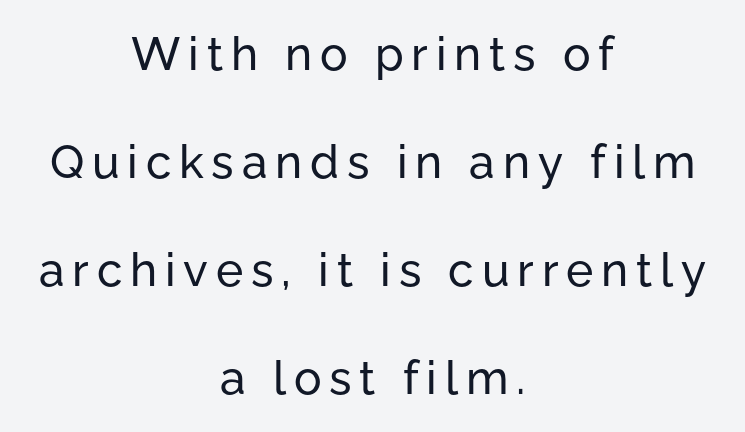
The image shows 46 px sans-serif type, upright; set centered, loose line spacing (2.35x), not underlined; low stroke contrast and a medium x-height.
